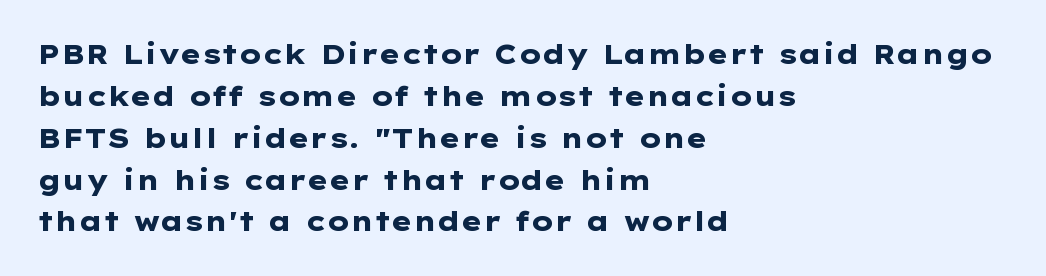
The image shows 27 px bold type, upright; set left-aligned, normal line spacing (1.55x), normal letter spacing, not underlined.
